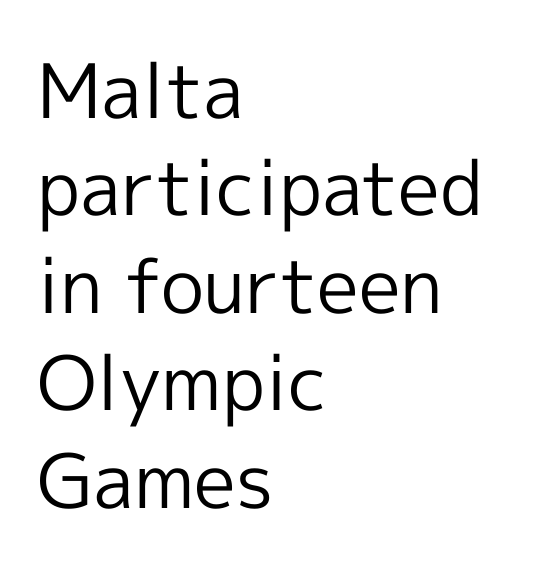
Q: Is the text bold? A: No.
Q: Is the text italic (slanted)? A: No, it is upright.
Q: Is the typeface a serif or a sans-serif typeface? A: Sans-serif.
Q: Is the text underlined? A: No.
Q: How is the paragraph aligned? A: Left-aligned.
Q: Is the spacing between letters normal or unusually wide? A: Normal.
Q: Is the spacing between lines tight, normal or loose? A: Normal.
Q: Width (condensed, normal, or wide)? A: Normal.
Q: x-height? A: Medium.
Q: Monospaced? A: No.
